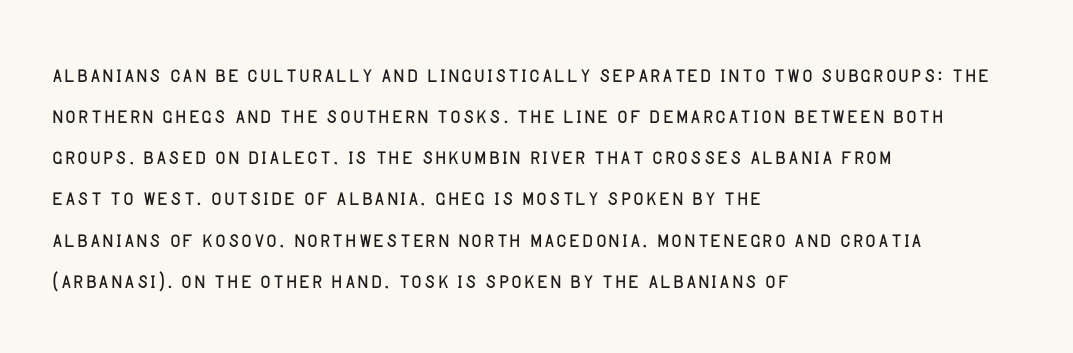
The lines in this sample share a left origin and differ only in where they stop. Quick note: not italic, upright. Each letter keeps its own natural width here, so spacing adapts to shape. Stroke mass is kept to a normal reading level or below. Letterform terminals end flat and unadorned throughout the passage. The specimen omits any rule beneath the text block's lines.
